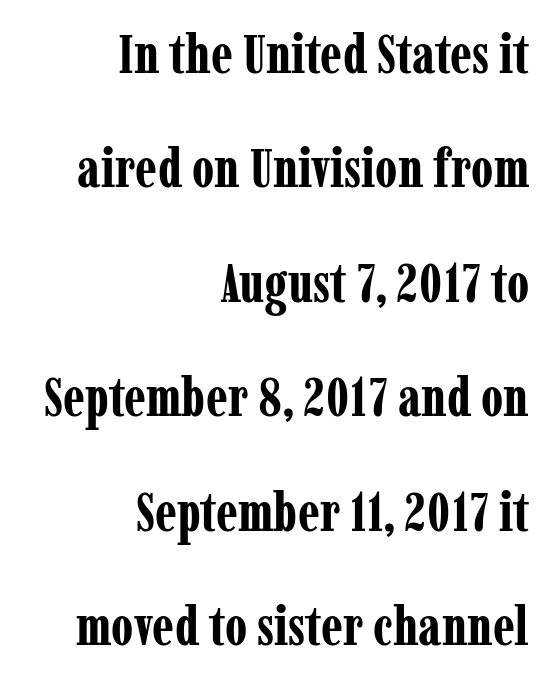
Q: Is the text bold? A: Yes.
Q: Is the text italic (slanted)? A: No, it is upright.
Q: Is the typeface a serif or a sans-serif typeface? A: Serif.
Q: Is the text underlined? A: No.
Q: How is the paragraph aligned? A: Right-aligned.
Q: Is the spacing between letters normal or unusually wide? A: Normal.
Q: Is the spacing between lines tight, normal or loose? A: Loose.
Q: Width (condensed, normal, or wide)? A: Condensed.
Q: Stroke contrast? A: Low.
Q: x-height? A: Medium.
Q: Monospaced? A: No.
